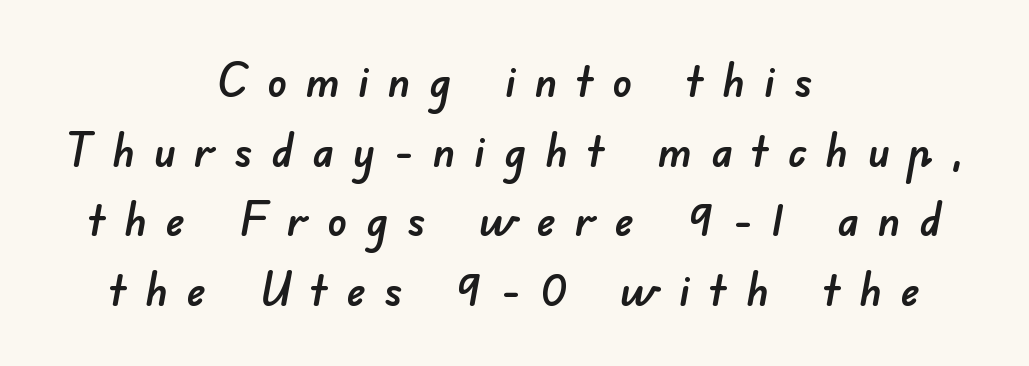
Character widths vary here, with narrow letters taking less room than wide ones. Visually the block forms a symmetrical silhouette, jagged on both flanks. If you measured baseline to baseline, you'd find a middling distance. The zone under the glyphs is completely vacant. Unlike a traditional serif, this face leaves its strokes unadorned.
